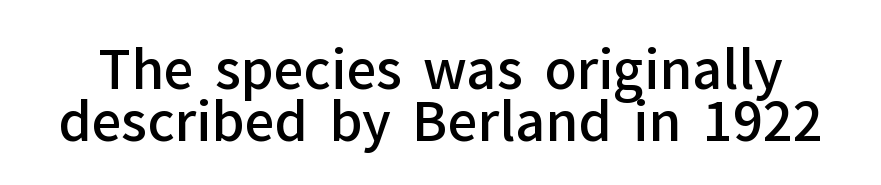
{"serif": "no", "italic": "no", "bold": "semi", "weight": "semibold", "width": "normal", "stroke_contrast": "low", "x_height": "medium", "monospaced": "no", "underline": "no", "line_spacing": "tight", "line_spacing_ratio": 0.98, "letter_spacing": "normal", "letter_spacing_em": 0.0, "glyph_px": 53}
